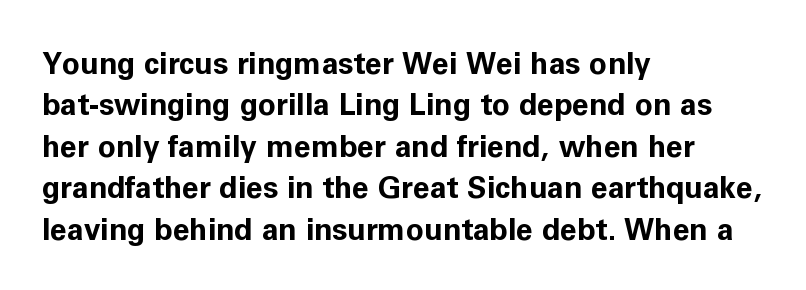
{"serif": "no", "italic": "no", "bold": "yes", "weight": "bold", "width": "normal", "stroke_contrast": "low", "x_height": "medium", "monospaced": "no", "underline": "no", "align": "left", "line_spacing": "normal", "line_spacing_ratio": 1.38, "letter_spacing": "normal", "letter_spacing_em": 0.0, "glyph_px": 30}
